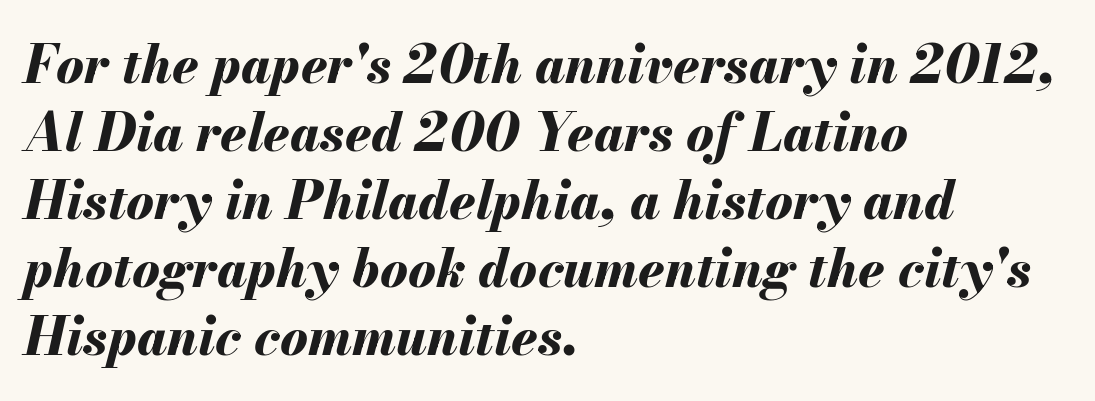
The zone under the glyphs is completely vacant. The leading is moderate, giving the passage an even texture. The rendering uses a bold face; every stroke is thick and dark. These lines are set flush left with a ragged right edge. Note the varied advance widths — an 'i' is clearly narrower than an 'm'.
